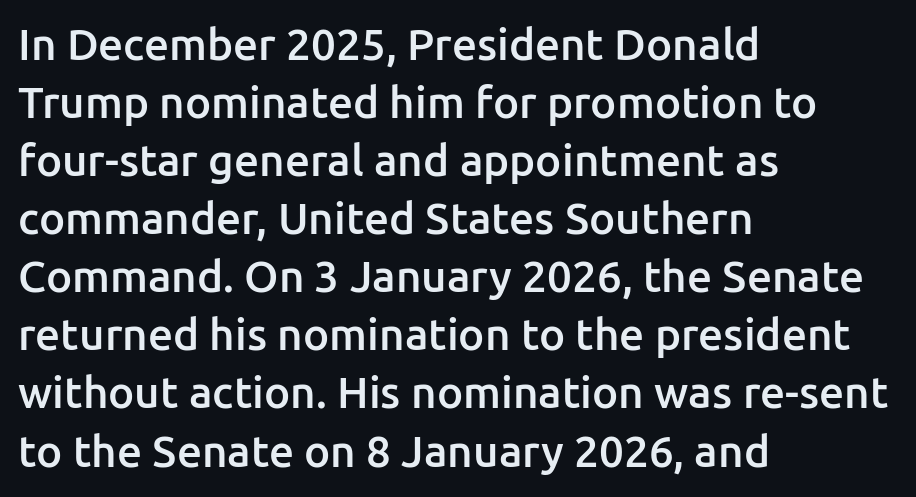
Students, observe: this is what conventionally led text looks like. The typesetter chose a ragged-right arrangement here. Check under the words: just untouched page. Examine the stroke ends and you'll find no serifs. The lettering stays uniformly vertical, giving the passage a roman look.
